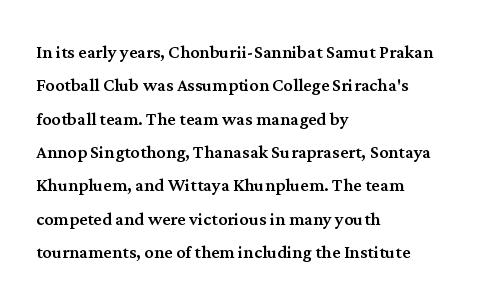
The rendering uses a moderate line-height, typical for paragraphs. These lines were composed using upright roman letters. The gaps between neighbouring characters are ordinary and unremarkable. Has an underline been added? It has not. Line starts are locked; line ends wander.
